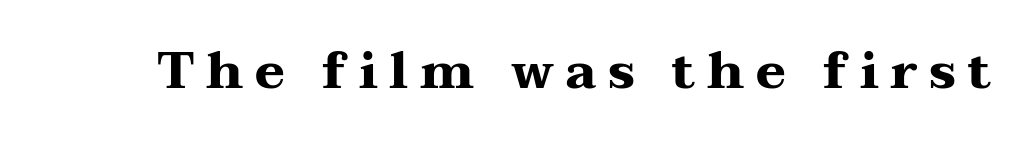
Q: Is the text bold? A: Yes.
Q: Is the text italic (slanted)? A: No, it is upright.
Q: Is the typeface a serif or a sans-serif typeface? A: Serif.
Q: Is the text underlined? A: No.
Q: Is the spacing between letters normal or unusually wide? A: Unusually wide.
Q: Width (condensed, normal, or wide)? A: Wide.
Q: Stroke contrast? A: Medium.
Q: x-height? A: Medium.
Q: Monospaced? A: No.
